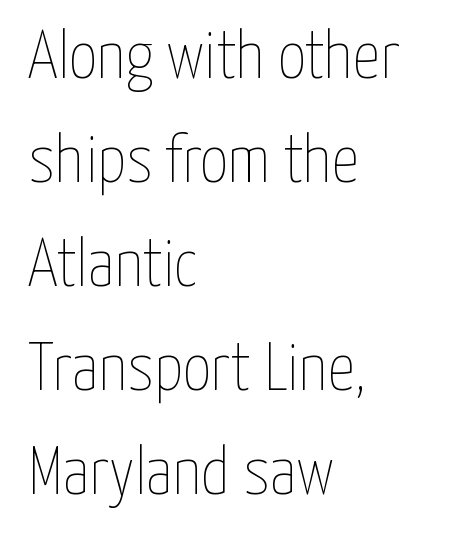
Here the designer chose a conventional face with non-uniform glyph widths. A classic flush-left, rag-right setting is used for this passage. The line-height multiplier appears to be the usual default. Plain, unruled lines of type.
